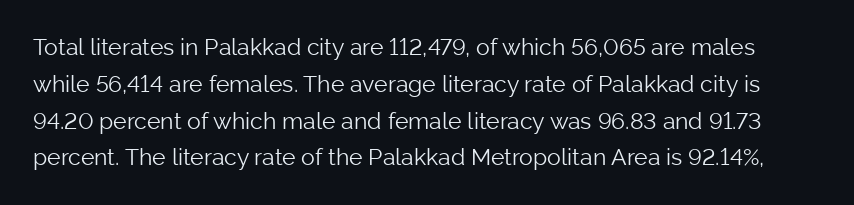
Words appear dense and cohesive because spacing is normal. On a weight scale, this lands at 450 or below. One glance says typical: line gaps are just what's usual. The axis of the letterforms is exactly vertical.
